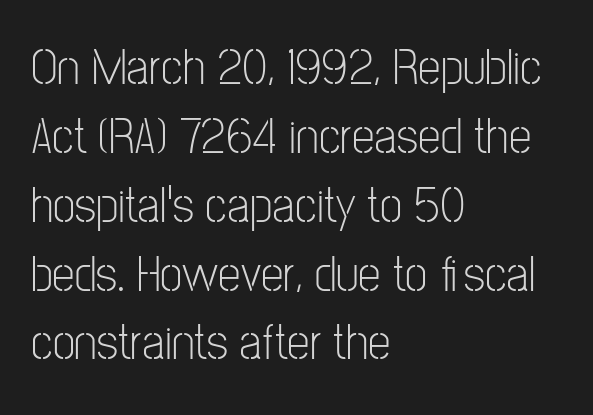
Every row of glyphs begins at an identical x-position on the left. Ordinary non-slanted type is in use. How would I describe the line gaps? Plain and ordinary. Compared with a typical body face, this is equally light or lighter still. Proportional: the letters do not fall into vertical columns. I'd call this a sans setting — the letters go barefoot.
